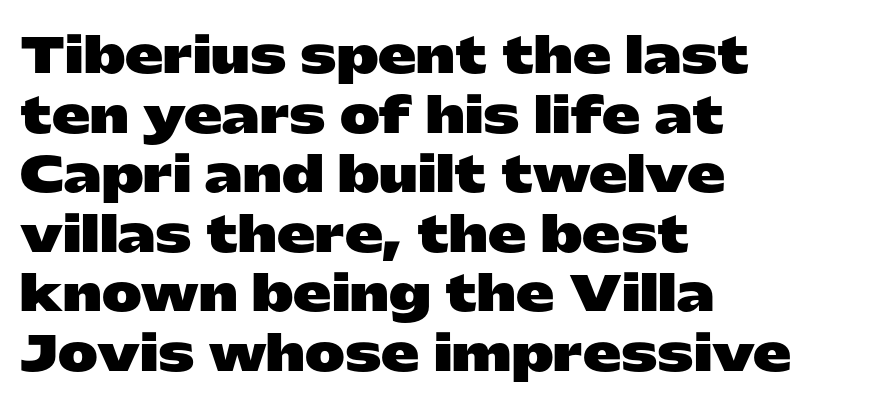
Q: Is the text bold? A: Yes.
Q: Is the text italic (slanted)? A: No, it is upright.
Q: Is the typeface a serif or a sans-serif typeface? A: Sans-serif.
Q: Is the text underlined? A: No.
Q: How is the paragraph aligned? A: Left-aligned.
Q: Is the spacing between letters normal or unusually wide? A: Normal.
Q: Width (condensed, normal, or wide)? A: Wide.
Q: Stroke contrast? A: Low.
Q: x-height? A: Medium.
Q: Monospaced? A: No.
